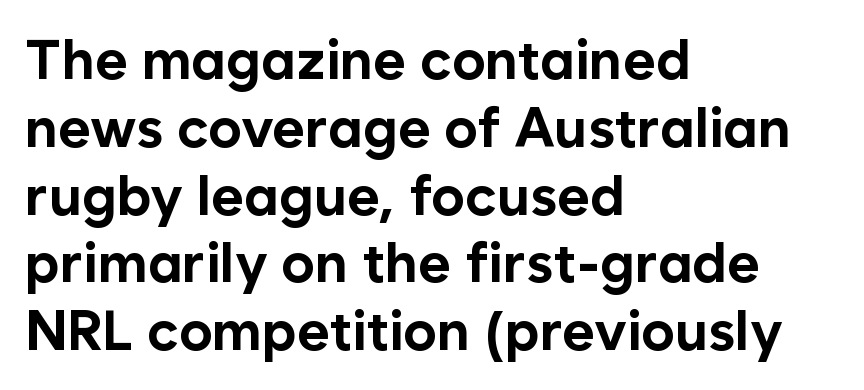
The image shows 56 px bold sans-serif type, upright; set left-aligned, line spacing 1.21x, normal letter spacing, not underlined; low stroke contrast and a medium x-height.
